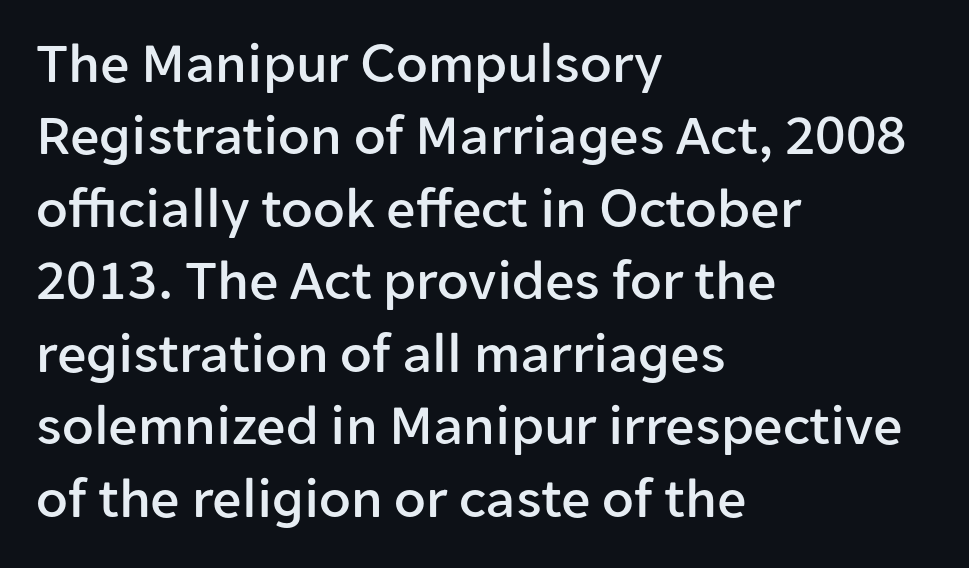
Q: Is the text italic (slanted)? A: No, it is upright.
Q: Is the typeface a serif or a sans-serif typeface? A: Sans-serif.
Q: Is the text underlined? A: No.
Q: How is the paragraph aligned? A: Left-aligned.
Q: Is the spacing between letters normal or unusually wide? A: Normal.
Q: Is the spacing between lines tight, normal or loose? A: Normal.
Q: Width (condensed, normal, or wide)? A: Normal.
Q: Stroke contrast? A: Low.
Q: x-height? A: Medium.
Q: Monospaced? A: No.
